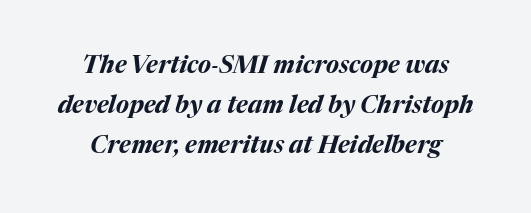
The passage shown is emphatically bold. The space beneath each line is pristine and unruled. Compared with typical paragraphs, the rows here are spaced about the same. Characters follow at the spacing the type designer built in. Slant detected: the letters are inclined.
